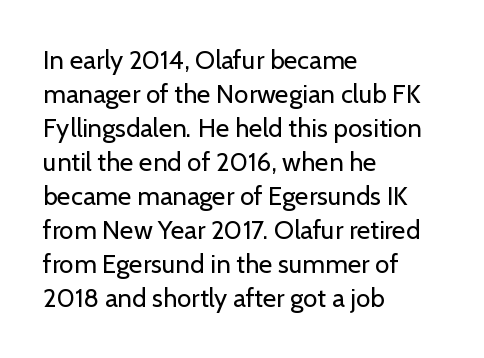
The image shows 26 px text type, upright; set left-aligned, normal line spacing (1.31x), normal letter spacing, not underlined.
